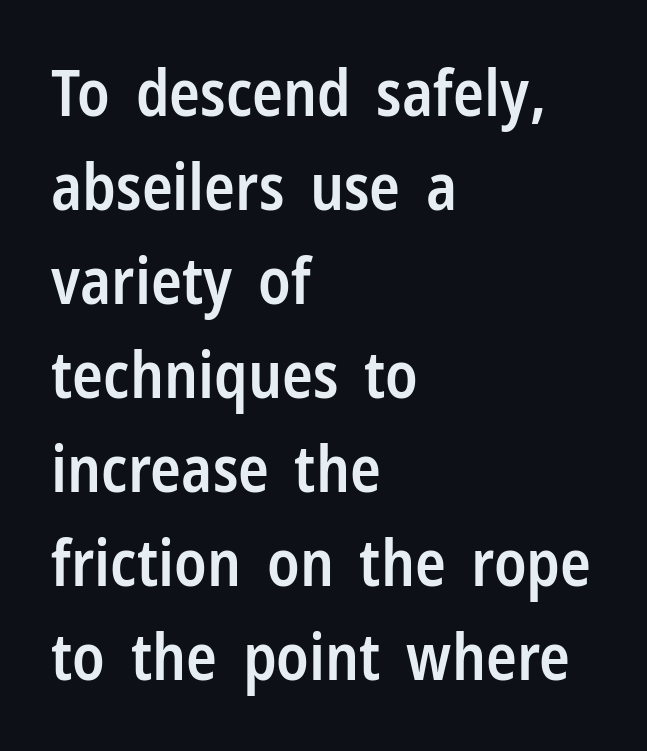
{"serif": "no", "italic": "no", "bold": "semi", "weight": "semibold", "width": "condensed", "stroke_contrast": "low", "x_height": "medium", "monospaced": "no", "underline": "no", "align": "left", "line_spacing": "normal", "line_spacing_ratio": 1.47, "letter_spacing": "normal", "letter_spacing_em": 0.0, "glyph_px": 64}
